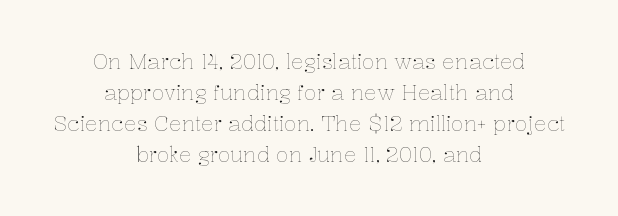
Q: Is the text bold? A: No.
Q: Is the text italic (slanted)? A: No, it is upright.
Q: Is the text underlined? A: No.
Q: How is the paragraph aligned? A: Centered.
Q: Is the spacing between letters normal or unusually wide? A: Normal.
Q: Is the spacing between lines tight, normal or loose? A: Normal.
